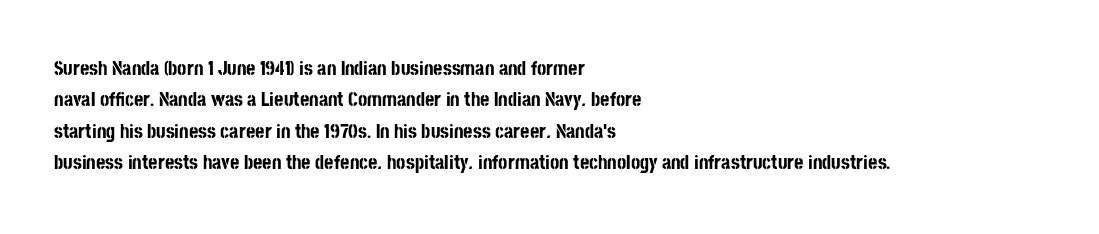
{"italic": "no", "bold": "yes", "underline": "no", "align": "left", "line_spacing": "normal", "line_spacing_ratio": 1.57, "letter_spacing": "normal", "letter_spacing_em": 0.0, "glyph_px": 20}
